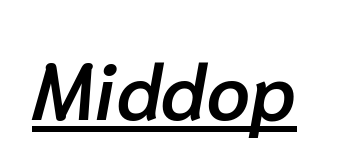
{"italic": "yes", "lean": "right", "slant_degrees": 10, "bold": "semi", "weight": "semibold", "width": "normal", "stroke_contrast": "low", "x_height": "medium", "monospaced": "no", "underline": "yes", "letter_spacing": "normal", "letter_spacing_em": 0.0, "glyph_px": 79}
